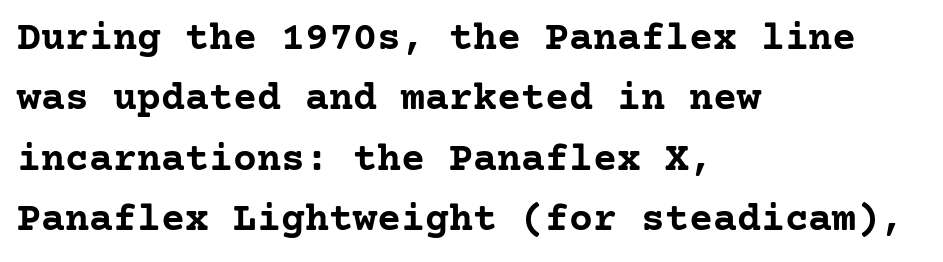
The image shows 40 px semibold serif type, upright; set left-aligned, normal line spacing (1.51x), normal letter spacing, not underlined; low stroke contrast and a medium x-height.
